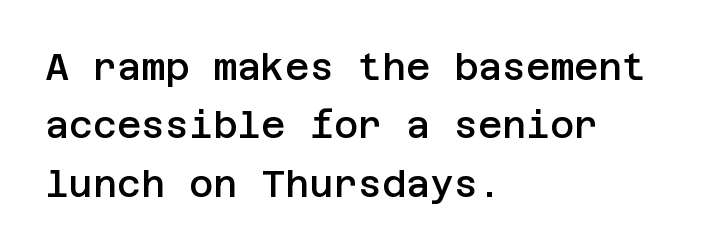
The image shows 37 px semibold sans-serif type, upright; set left-aligned, normal line spacing (1.58x), normal letter spacing, not underlined; low stroke contrast and a large x-height.
